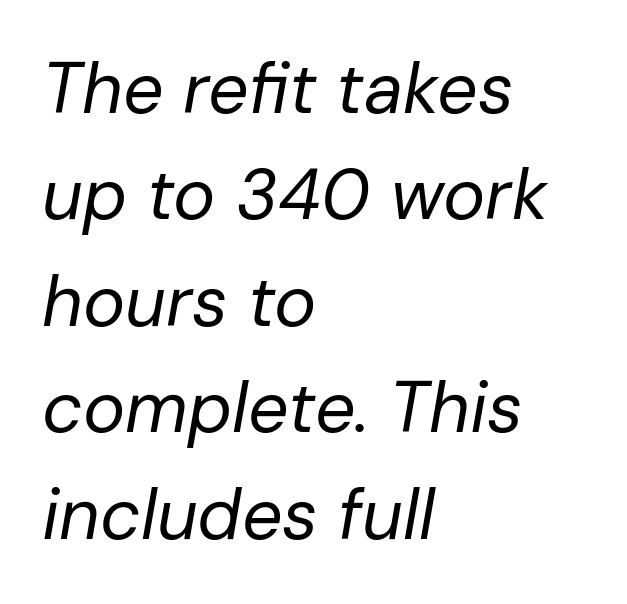
Q: Is the text bold? A: No.
Q: Is the text italic (slanted)? A: Yes, it leans right by about 10 degrees.
Q: Is the text underlined? A: No.
Q: How is the paragraph aligned? A: Left-aligned.
Q: Is the spacing between letters normal or unusually wide? A: Normal.
Q: Is the spacing between lines tight, normal or loose? A: Normal.
Q: Width (condensed, normal, or wide)? A: Normal.
Q: Stroke contrast? A: Low.
Q: x-height? A: Medium.
Q: Monospaced? A: No.
